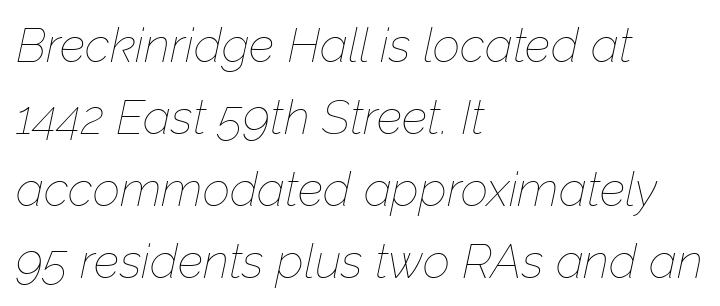
The image shows 48 px thin type, italic (leaning right); set left-aligned, normal line spacing (1.5x), normal letter spacing, not underlined; low stroke contrast and a medium x-height.
